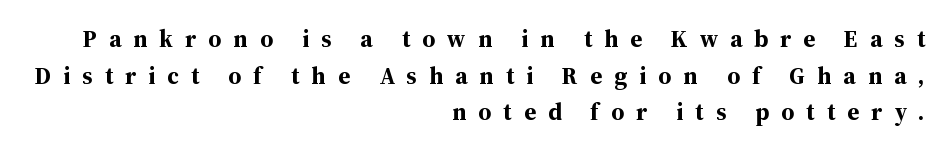
{"italic": "no", "bold": "yes", "underline": "no", "align": "right", "line_spacing": "normal", "line_spacing_ratio": 1.53, "letter_spacing": "wide", "letter_spacing_em": 0.5, "glyph_px": 24}
